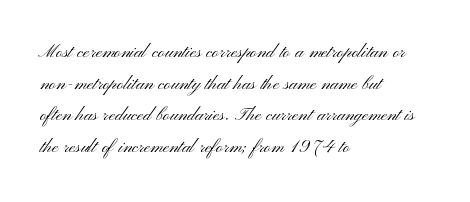
Line spacing here is normal. The text block is weighted toward the left margin, trailing off unevenly rightward. Lines of text with bare space underneath. Nothing unusual about the tracking: characters are spaced as the font intends. A quiet, ordinary-to-light weight characterises the typeface.
